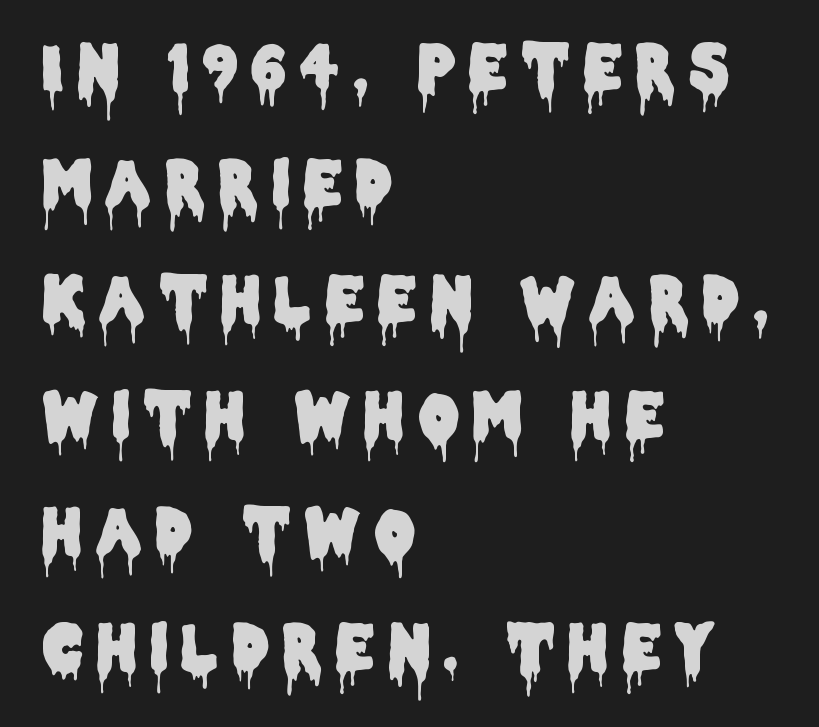
Observe the wide spacing: letters keep a clear distance from each other. The passage shown is typeset with a sans-serif family. The typography opts for an upright posture over an oblique one. This sample has the flowing, uneven cadence of proportional lettering. Rule under the text: the space is simply empty. In CSS terms this would be text-align: left.
